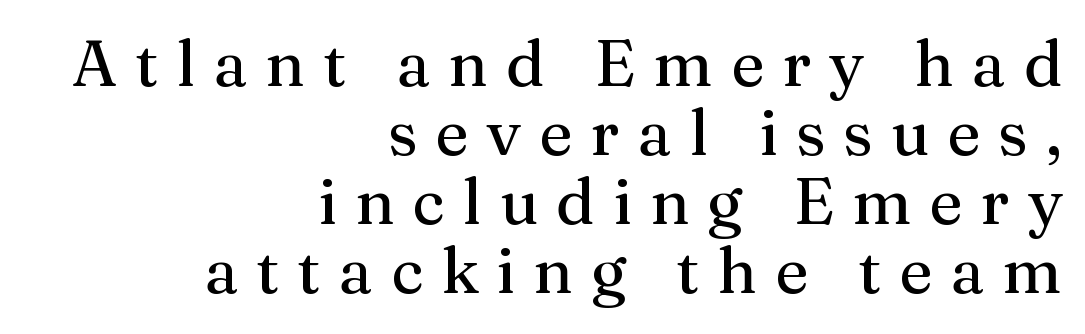
The letters stand straight up with perfectly vertical stems. Horizontal bands of white between lines are thin slivers. Examine the stroke ends and you'll spot serifs. You could not count columns in this text — the font is proportionally spaced. The words here are not underlined.
